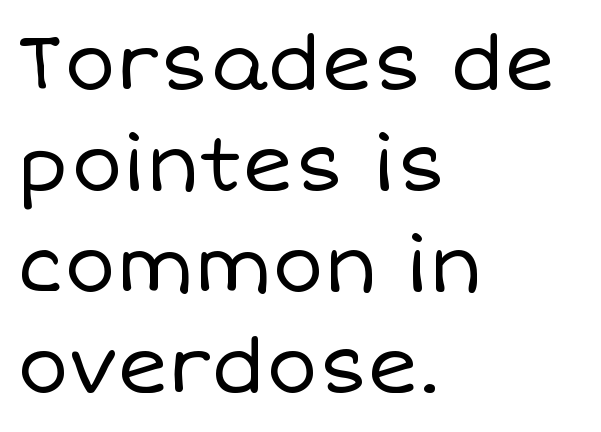
Here the designer chose a conventional face with non-uniform glyph widths. Style check: upright. Quick note: underline off. Is the stroke heavy? The answer is a plain regular-or-lighter.
